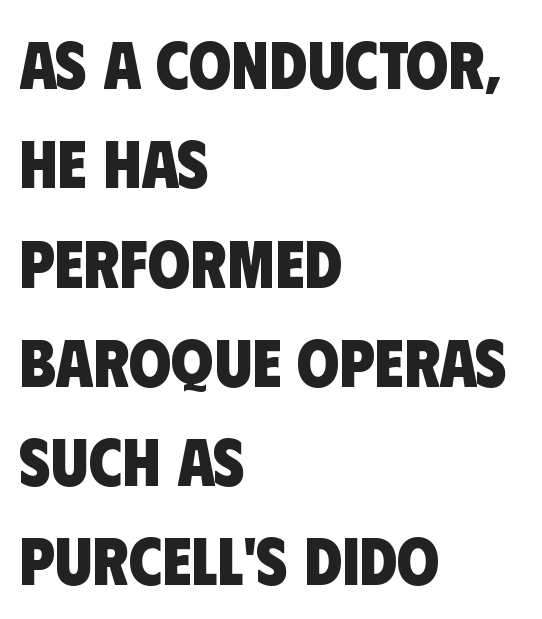
Q: Is the text bold? A: Yes.
Q: Is the typeface a serif or a sans-serif typeface? A: Sans-serif.
Q: Is the text underlined? A: No.
Q: How is the paragraph aligned? A: Left-aligned.
Q: Is the spacing between letters normal or unusually wide? A: Normal.
Q: Is the spacing between lines tight, normal or loose? A: Normal.
Q: Width (condensed, normal, or wide)? A: Condensed.
Q: Stroke contrast? A: Low.
Q: x-height? A: Large.
Q: Monospaced? A: No.
